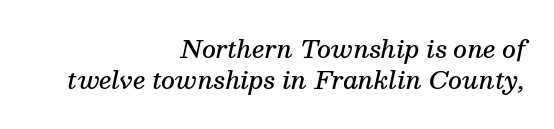
The image shows 24 px text type, italic (leaning right); set right-aligned, normal line spacing (1.3x), normal letter spacing, not underlined.
